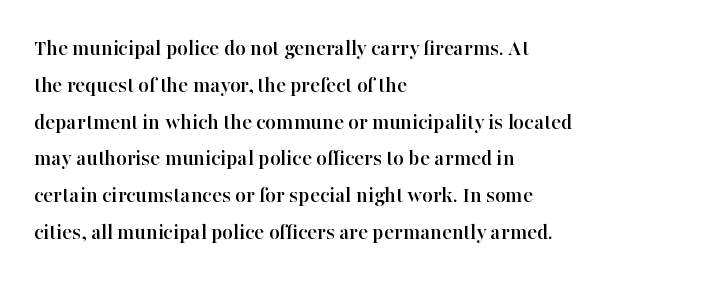
Q: Is the text italic (slanted)? A: No, it is upright.
Q: Is the text underlined? A: No.
Q: How is the paragraph aligned? A: Left-aligned.
Q: Is the spacing between letters normal or unusually wide? A: Normal.
Q: Is the spacing between lines tight, normal or loose? A: Normal.
